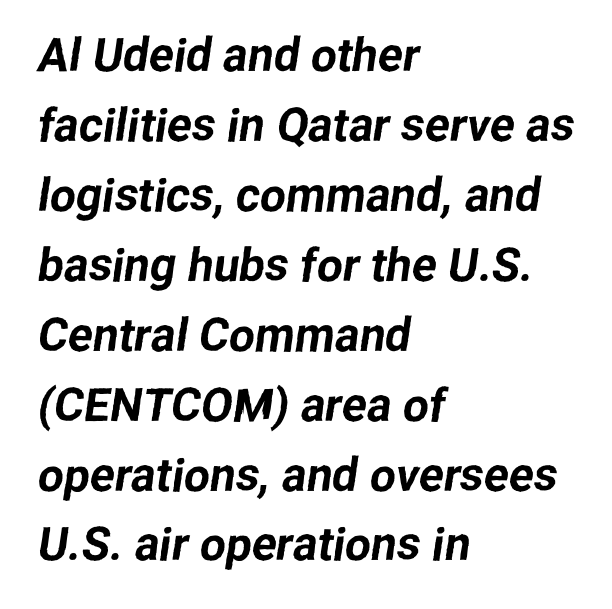
{"serif": "no", "width": "normal", "stroke_contrast": "low", "x_height": "medium", "monospaced": "no", "underline": "no", "align": "left", "line_spacing": "normal", "line_spacing_ratio": 1.52, "letter_spacing": "normal", "letter_spacing_em": 0.0, "glyph_px": 46}
